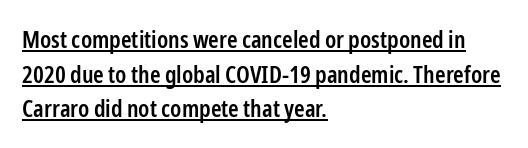
{"italic": "no", "bold": "semi", "underline": "yes", "align": "left", "line_spacing": "normal", "line_spacing_ratio": 1.44, "letter_spacing": "normal", "letter_spacing_em": 0.0, "glyph_px": 24}
